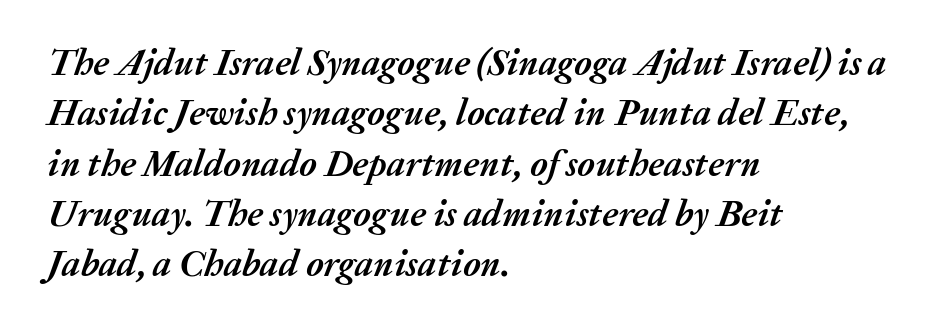
Q: Is the text bold? A: Yes.
Q: Is the text italic (slanted)? A: Yes, it leans right by about 20 degrees.
Q: Is the text underlined? A: No.
Q: How is the paragraph aligned? A: Left-aligned.
Q: Is the spacing between letters normal or unusually wide? A: Normal.
Q: Is the spacing between lines tight, normal or loose? A: Normal.
Q: Width (condensed, normal, or wide)? A: Normal.
Q: Stroke contrast? A: Medium.
Q: x-height? A: Medium.
Q: Monospaced? A: No.
